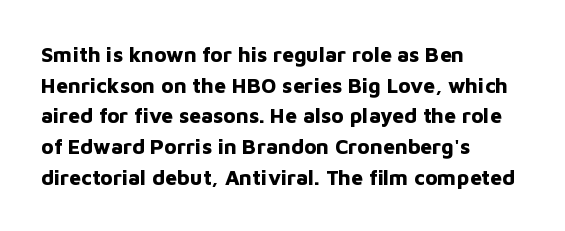
Glyph-to-glyph distance matches everyday printed text. If you drew a line through each stem, it would be perfectly vertical. Horizontal bands of white between lines are of average thickness. Type without underlining. The glyphs have the mass of a bold cut.
